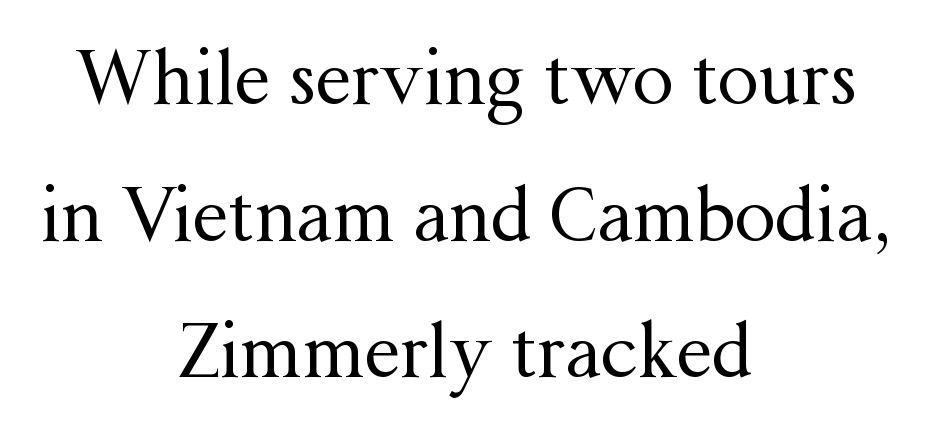
Q: Is the text bold? A: No.
Q: Is the text italic (slanted)? A: No, it is upright.
Q: Is the typeface a serif or a sans-serif typeface? A: Serif.
Q: Is the text underlined? A: No.
Q: How is the paragraph aligned? A: Centered.
Q: Is the spacing between letters normal or unusually wide? A: Normal.
Q: Width (condensed, normal, or wide)? A: Normal.
Q: Stroke contrast? A: Medium.
Q: x-height? A: Medium.
Q: Monospaced? A: No.
